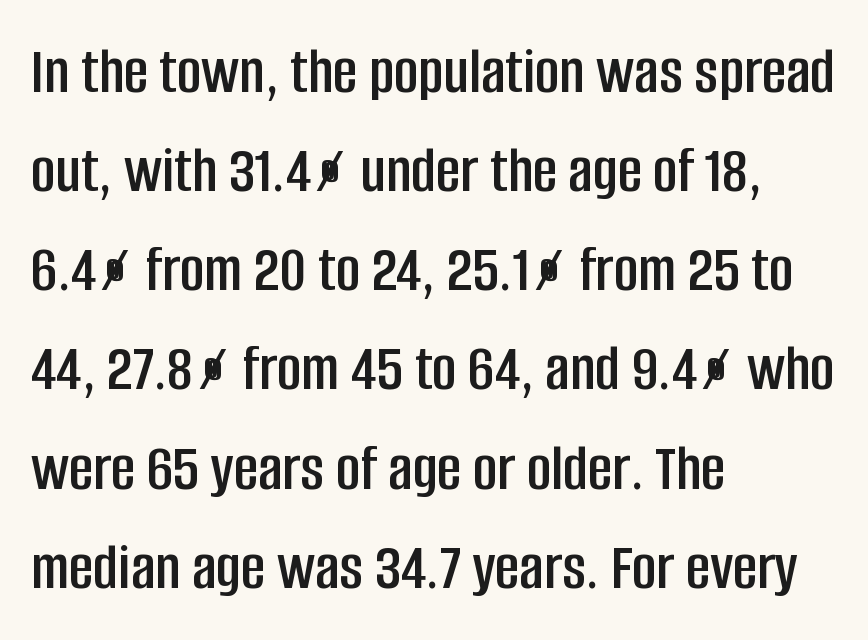
Q: Is the text italic (slanted)? A: No, it is upright.
Q: Is the typeface a serif or a sans-serif typeface? A: Sans-serif.
Q: Is the text underlined? A: No.
Q: How is the paragraph aligned? A: Left-aligned.
Q: Is the spacing between letters normal or unusually wide? A: Normal.
Q: Is the spacing between lines tight, normal or loose? A: Normal.
Q: Width (condensed, normal, or wide)? A: Condensed.
Q: Stroke contrast? A: Low.
Q: x-height? A: Large.
Q: Monospaced? A: No.
